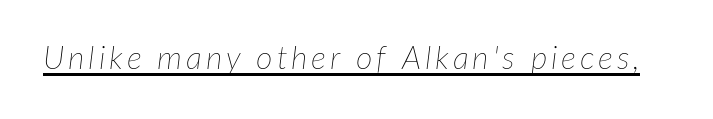
A baseline rule has been typeset under these characters. These lines are rendered in a variable-pitch font. The weight would be labelled regular, book, light, or lighter still. The font's italic variant was chosen for this text.
